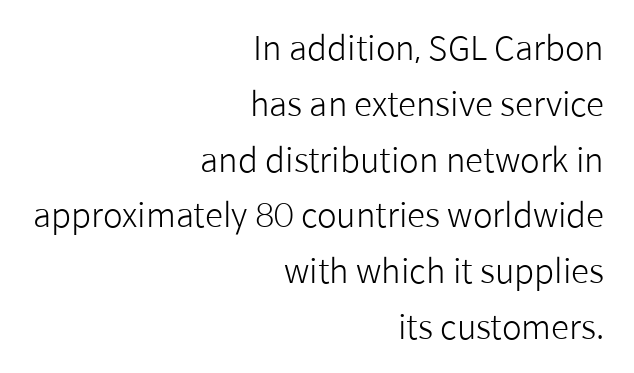
The image shows 33 px light sans-serif type, upright; set right-aligned, normal line spacing (1.69x), normal letter spacing, not underlined; low stroke contrast and a medium x-height.
